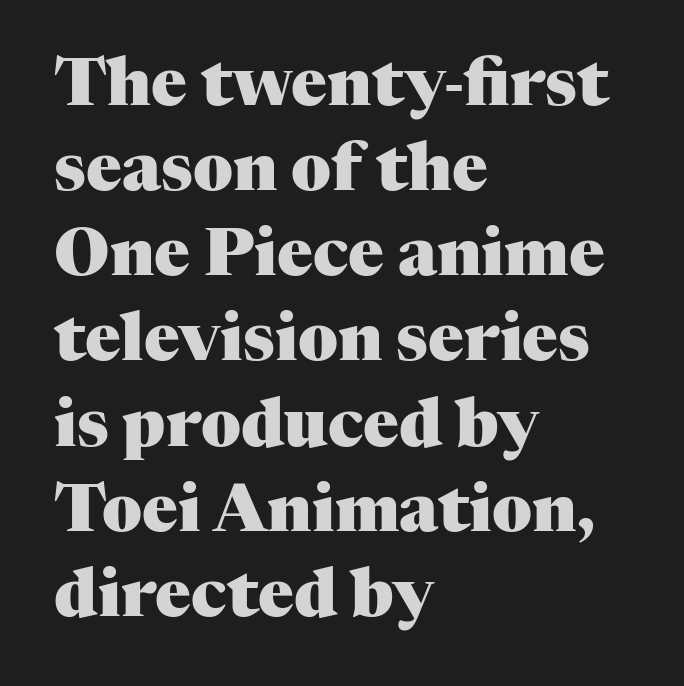
{"serif": "yes", "italic": "no", "bold": "yes", "weight": "heavy", "width": "normal", "stroke_contrast": "medium", "x_height": "medium", "monospaced": "no", "underline": "no", "align": "left", "line_spacing": "normal", "line_spacing_ratio": 1.29, "letter_spacing": "normal", "letter_spacing_em": 0.0, "glyph_px": 66}
